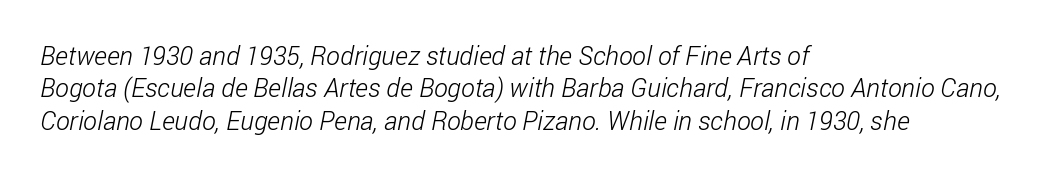
Q: Is the text bold? A: No.
Q: Is the text underlined? A: No.
Q: How is the paragraph aligned? A: Left-aligned.
Q: Is the spacing between letters normal or unusually wide? A: Normal.
Q: Is the spacing between lines tight, normal or loose? A: Normal.
